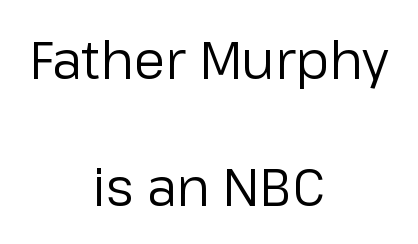
{"serif": "no", "italic": "no", "bold": "no", "weight": "regular", "width": "normal", "stroke_contrast": "low", "x_height": "medium", "monospaced": "no", "underline": "no", "align": "center", "line_spacing": "loose", "line_spacing_ratio": 2.44, "letter_spacing": "normal", "letter_spacing_em": 0.0, "glyph_px": 52}
